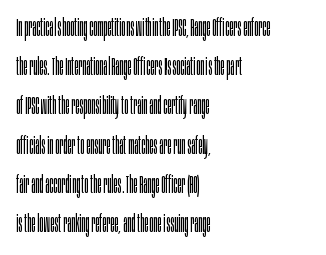
The image shows 25 px text type, upright; set left-aligned, normal line spacing (1.57x), normal letter spacing, not underlined.
